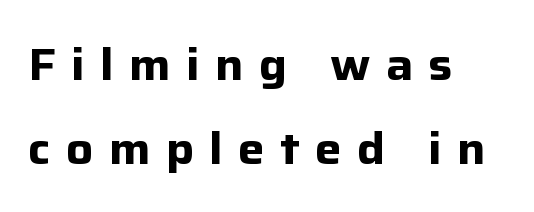
The image shows 45 px bold sans-serif type, upright; set left-aligned, line spacing 1.86x, unusually wide letter spacing (+0.34 em), not underlined; low stroke contrast and a medium x-height.
